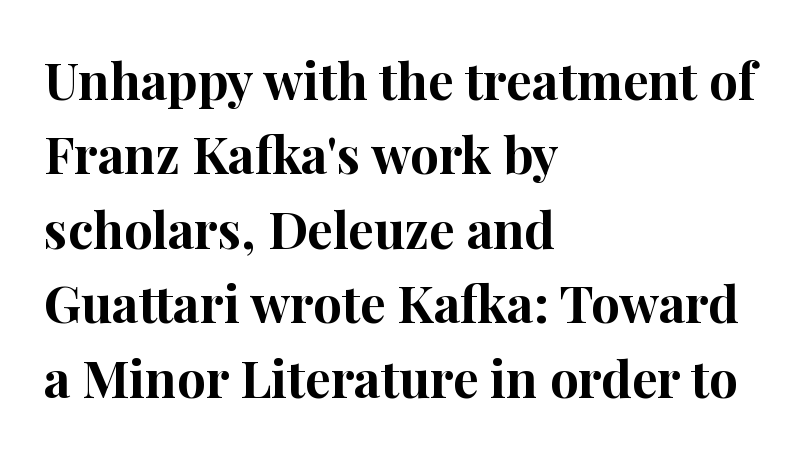
The image shows 51 px bold serif type, upright; set left-aligned, normal line spacing (1.46x), normal letter spacing, not underlined; high stroke contrast and a medium x-height.
